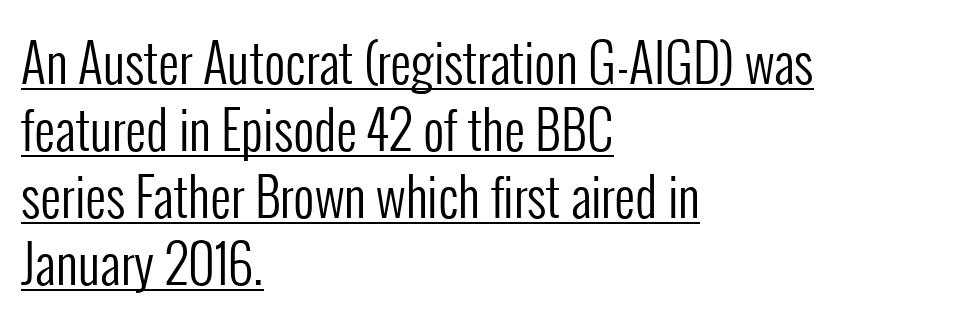
{"serif": "no", "italic": "no", "bold": "no", "weight": "regular", "width": "condensed", "stroke_contrast": "low", "x_height": "medium", "monospaced": "no", "underline": "yes", "align": "left", "line_spacing": "normal", "line_spacing_ratio": 1.29, "letter_spacing": "normal", "letter_spacing_em": 0.0, "glyph_px": 52}
